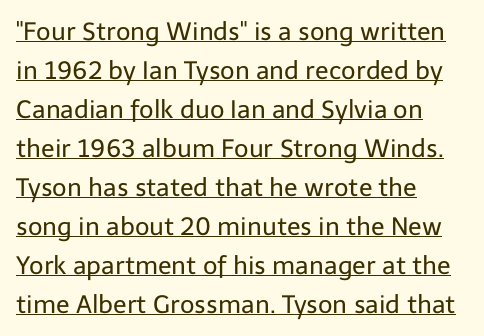
Q: Is the text bold? A: No.
Q: Is the text italic (slanted)? A: No, it is upright.
Q: Is the text underlined? A: Yes.
Q: How is the paragraph aligned? A: Left-aligned.
Q: Is the spacing between letters normal or unusually wide? A: Normal.
Q: Is the spacing between lines tight, normal or loose? A: Normal.
